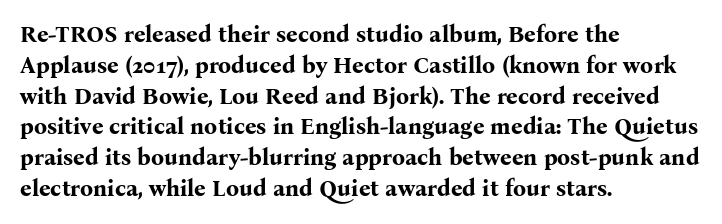
Q: Is the text bold? A: Yes.
Q: Is the text italic (slanted)? A: No, it is upright.
Q: Is the text underlined? A: No.
Q: How is the paragraph aligned? A: Left-aligned.
Q: Is the spacing between letters normal or unusually wide? A: Normal.
Q: Is the spacing between lines tight, normal or loose? A: Normal.
